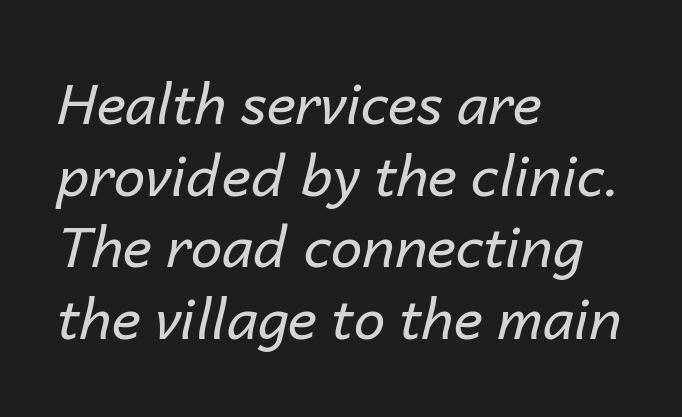
The image shows 56 px regular-weight type, italic (leaning right); set left-aligned, normal line spacing (1.28x), normal letter spacing, not underlined; low stroke contrast and a medium x-height.
